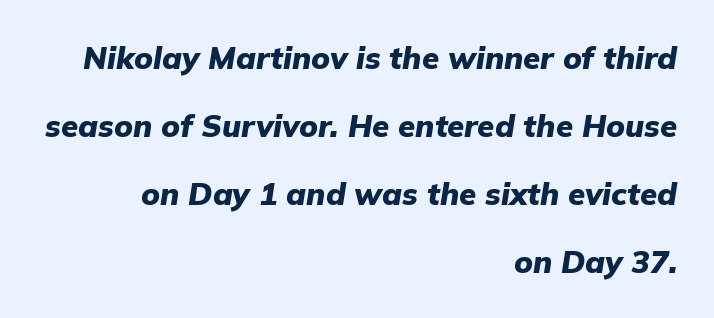
The image shows 31 px heavy type, italic (leaning right); set right-aligned, loose line spacing (2.19x), normal letter spacing, not underlined; low stroke contrast and a medium x-height.
